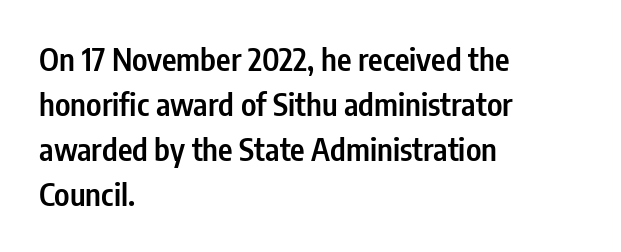
The image shows 31 px semibold, condensed sans-serif type, upright; set left-aligned, normal line spacing (1.45x), normal letter spacing, not underlined; low stroke contrast and a medium x-height.
